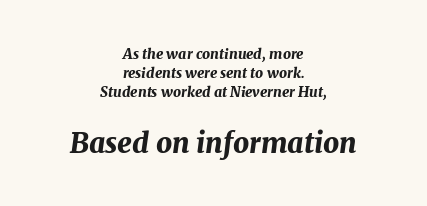
Q: Is the text bold? A: Yes.
Q: Is the text italic (slanted)? A: Yes, it leans right by about 7 degrees.
Q: Is the text underlined? A: No.
Q: How is the paragraph aligned? A: Centered.
Q: Is the spacing between letters normal or unusually wide? A: Normal.
Q: Is the spacing between lines tight, normal or loose? A: Normal.
Q: Which block of text is set in a larger size, the first (top) or the second (bottom)? A: The second (bottom) one.
Q: Width (condensed, normal, or wide)? A: Normal.
Q: Stroke contrast? A: Medium.
Q: x-height? A: Medium.
Q: Monospaced? A: No.
